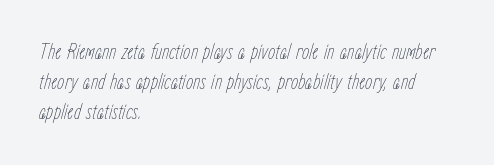
{"italic": "yes", "lean": "right", "slant_degrees": 15, "bold": "no", "underline": "no", "align": "left", "line_spacing": "normal", "line_spacing_ratio": 1.3, "letter_spacing": "normal", "letter_spacing_em": 0.0, "glyph_px": 23}
